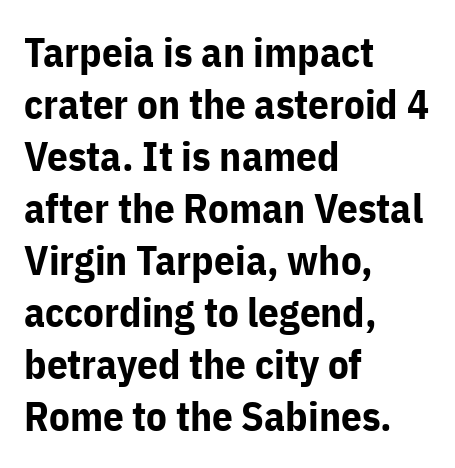
The image shows 41 px bold sans-serif type, upright; set left-aligned, normal line spacing (1.27x), normal letter spacing, not underlined; low stroke contrast and a medium x-height.
